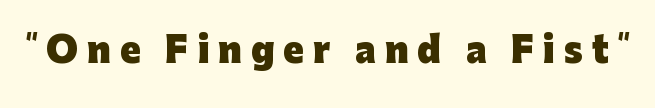
Q: Is the text bold? A: Yes.
Q: Is the text italic (slanted)? A: No, it is upright.
Q: Is the typeface a serif or a sans-serif typeface? A: Sans-serif.
Q: Is the text underlined? A: No.
Q: Is the spacing between letters normal or unusually wide? A: Unusually wide.
Q: Width (condensed, normal, or wide)? A: Normal.
Q: Stroke contrast? A: Low.
Q: x-height? A: Medium.
Q: Monospaced? A: No.
